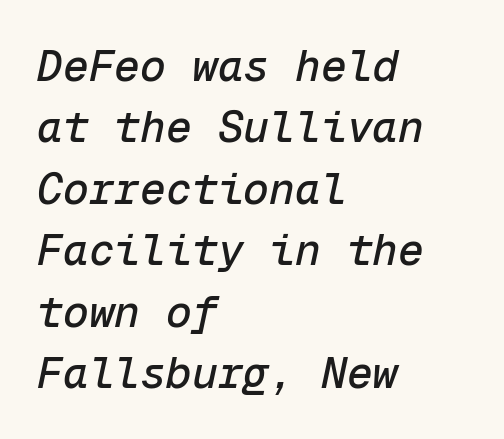
The image shows 43 px text type, italic (leaning right), monospaced; set left-aligned, normal line spacing (1.43x), normal letter spacing, not underlined; low stroke contrast and a medium x-height.
